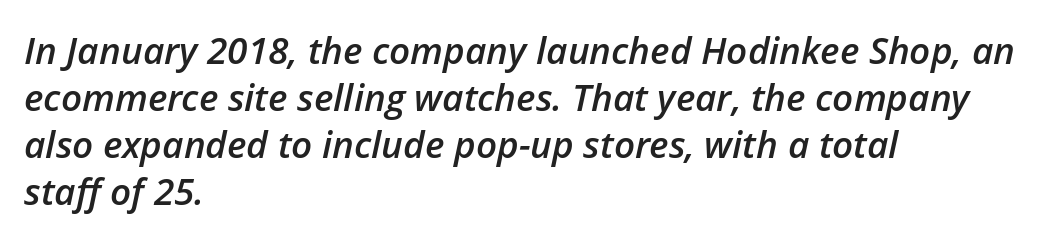
Students, this is semibold: more ink than regular, less than bold. Quick note: underline off. The text block is weighted toward the left margin, trailing off unevenly rightward. The lettering tilts uniformly, giving the passage an italic look.
